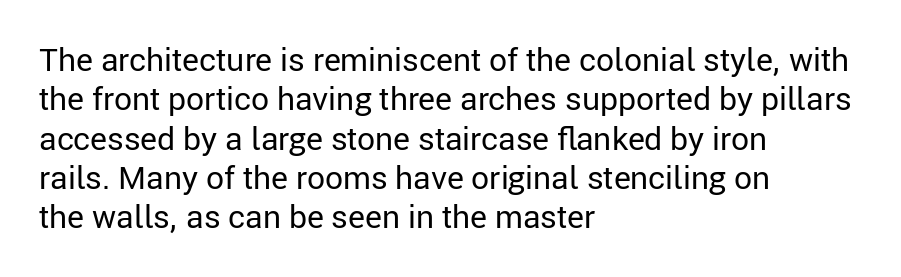
Nothing heavy about these letters — not bold at all. Each row of text sits above clean, open space. A student would call this left alignment; a typographer would say flush left, rag right. No feet cap the strokes, marking this as sans-serif type.
